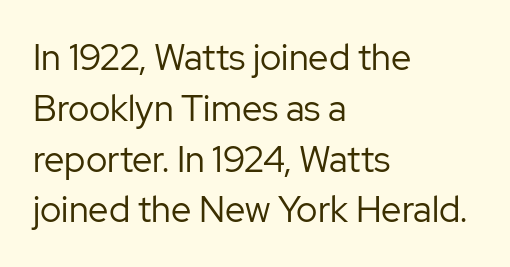
The image shows 36 px regular-weight sans-serif type, upright; set left-aligned, normal line spacing (1.41x), normal letter spacing, not underlined; low stroke contrast and a medium x-height.
